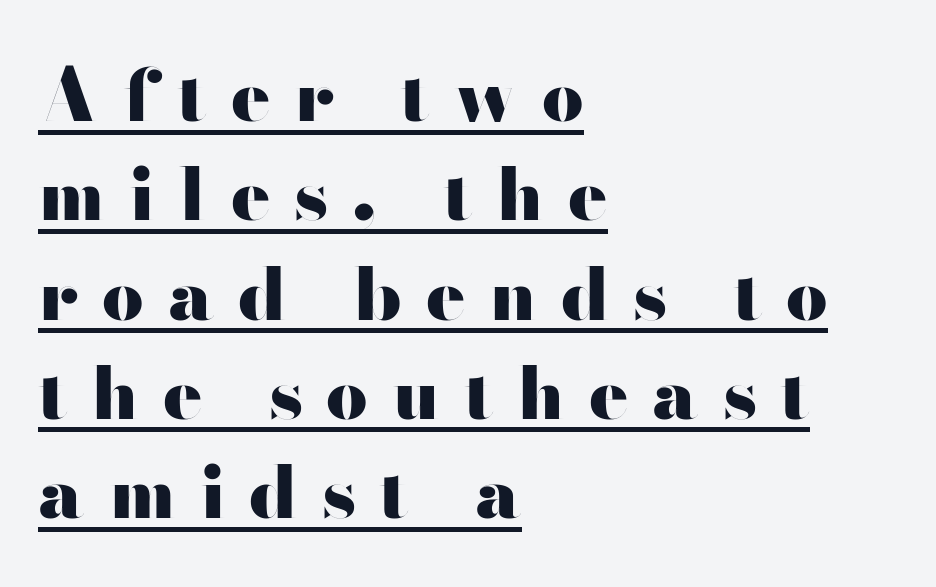
Here the designer chose a conventional face with non-uniform glyph widths. Thick stems and heavy bowls — unmistakably bold. The designer left line spacing at the default. Italic: no, the glyphs are upright roman. Observe the wide spacing: letters keep a clear distance from each other.
